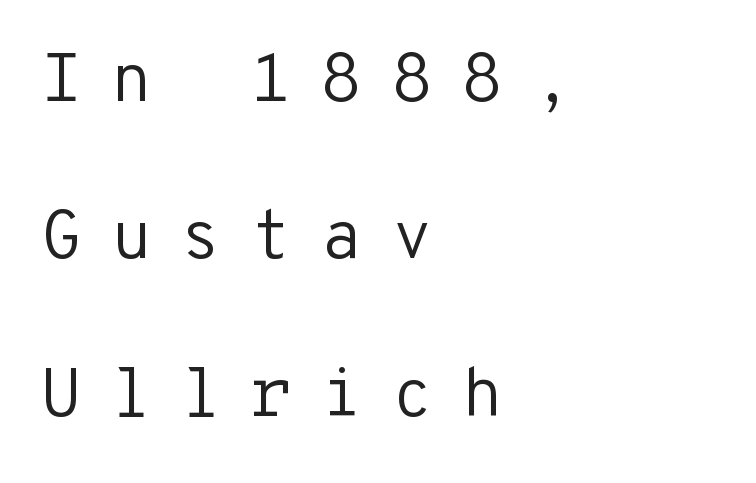
{"serif": "no", "italic": "no", "bold": "no", "weight": "regular", "width": "normal", "stroke_contrast": "low", "x_height": "medium", "monospaced": "yes", "underline": "no", "align": "left", "line_spacing": "loose", "line_spacing_ratio": 2.28, "letter_spacing": "wide", "letter_spacing_em": 0.4, "glyph_px": 69}
